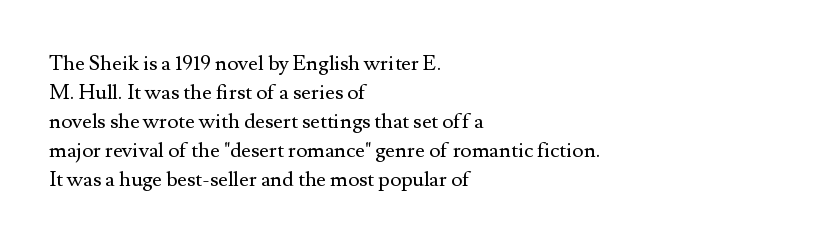
{"italic": "no", "bold": "no", "underline": "no", "align": "left", "line_spacing": "normal", "line_spacing_ratio": 1.38, "letter_spacing": "normal", "letter_spacing_em": 0.0, "glyph_px": 21}
